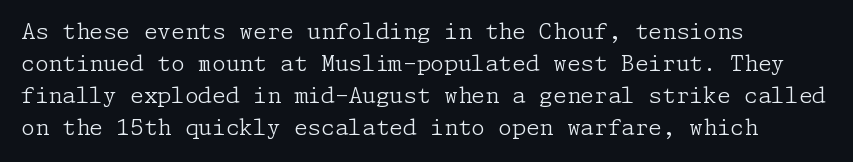
The image shows 22 px text type, upright; set left-aligned, normal line spacing (1.46x), normal letter spacing, not underlined.
